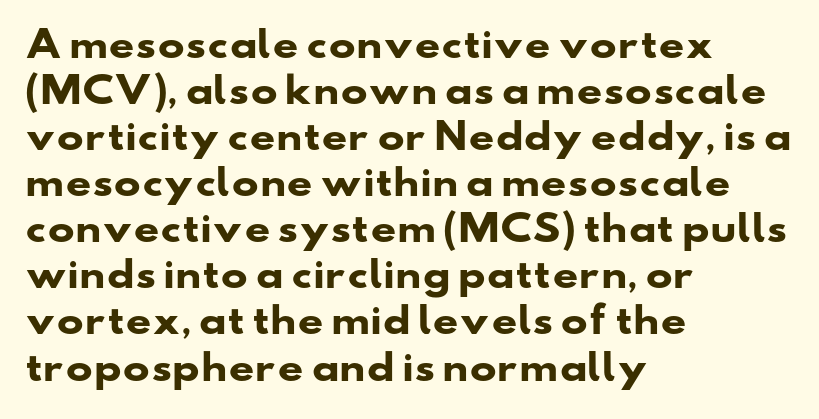
Q: Is the text bold? A: Yes.
Q: Is the typeface a serif or a sans-serif typeface? A: Sans-serif.
Q: Is the text underlined? A: No.
Q: How is the paragraph aligned? A: Left-aligned.
Q: Is the spacing between letters normal or unusually wide? A: Normal.
Q: Is the spacing between lines tight, normal or loose? A: Normal.
Q: Width (condensed, normal, or wide)? A: Wide.
Q: Stroke contrast? A: Low.
Q: x-height? A: Small.
Q: Monospaced? A: No.
